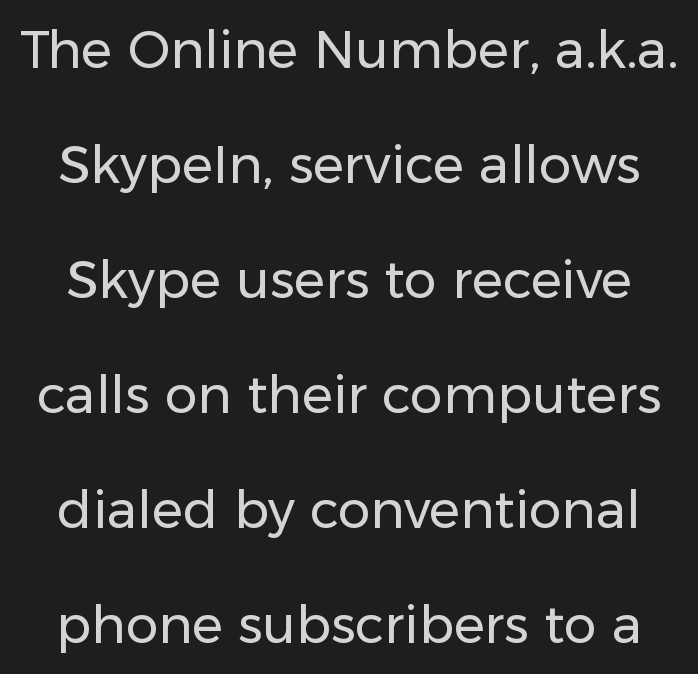
Q: Is the text bold? A: No.
Q: Is the text italic (slanted)? A: No, it is upright.
Q: Is the typeface a serif or a sans-serif typeface? A: Sans-serif.
Q: Is the text underlined? A: No.
Q: Is the spacing between letters normal or unusually wide? A: Normal.
Q: Is the spacing between lines tight, normal or loose? A: Loose.
Q: Width (condensed, normal, or wide)? A: Normal.
Q: Stroke contrast? A: Low.
Q: x-height? A: Medium.
Q: Monospaced? A: No.
